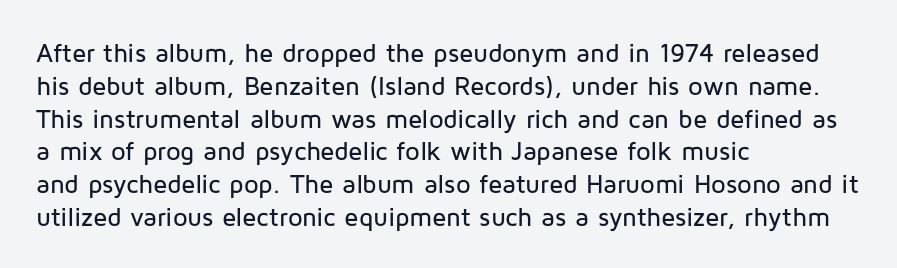
Q: Is the text italic (slanted)? A: No, it is upright.
Q: Is the text underlined? A: No.
Q: How is the paragraph aligned? A: Left-aligned.
Q: Is the spacing between letters normal or unusually wide? A: Normal.
Q: Is the spacing between lines tight, normal or loose? A: Normal.
